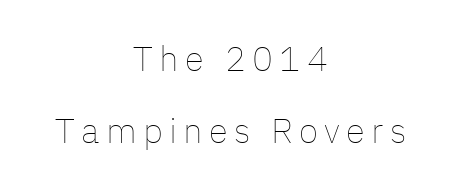
Q: Is the text bold? A: No.
Q: Is the text italic (slanted)? A: No, it is upright.
Q: Is the text underlined? A: No.
Q: How is the paragraph aligned? A: Centered.
Q: Is the spacing between lines tight, normal or loose? A: Loose.
Q: Width (condensed, normal, or wide)? A: Normal.
Q: Stroke contrast? A: Low.
Q: x-height? A: Medium.
Q: Monospaced? A: No.
